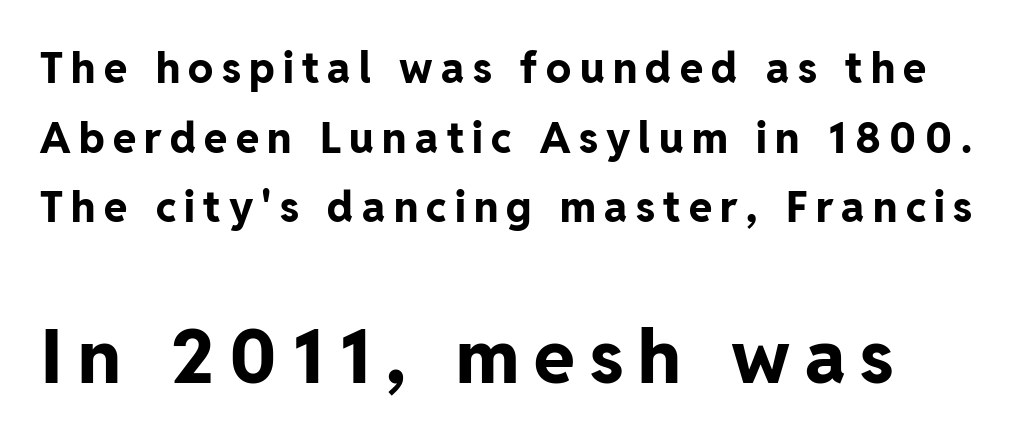
{"serif": "no", "italic": "no", "bold": "yes", "weight": "bold", "width": "normal", "stroke_contrast": "low", "x_height": "medium", "monospaced": "no", "underline": "no", "line_spacing": "normal", "line_spacing_ratio": 1.66, "letter_spacing": "wide", "letter_spacing_em": 0.2, "larger_block": "second", "size_ratio": 1.76, "glyph_px": 74}
